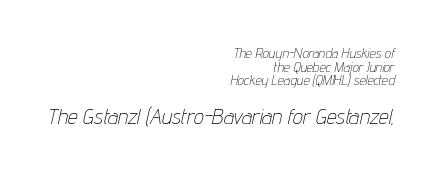
{"italic": "yes", "lean": "right", "slant_degrees": 12, "bold": "no", "underline": "no", "align": "right", "line_spacing": "tight", "line_spacing_ratio": 0.97, "letter_spacing": "normal", "letter_spacing_em": 0.0, "larger_block": "second", "size_ratio": 1.57, "glyph_px": 22}
